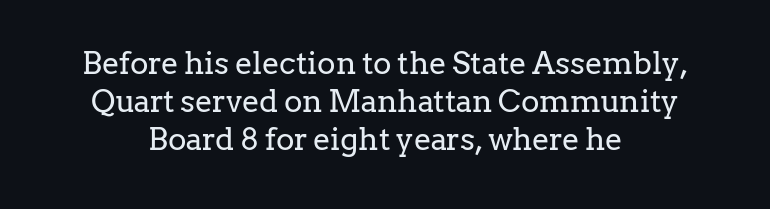
{"serif": "yes", "italic": "no", "bold": "no", "weight": "regular", "width": "normal", "stroke_contrast": "low", "x_height": "medium", "monospaced": "no", "underline": "no", "align": "center", "line_spacing_ratio": 1.23, "letter_spacing": "normal", "letter_spacing_em": 0.0, "glyph_px": 31}
